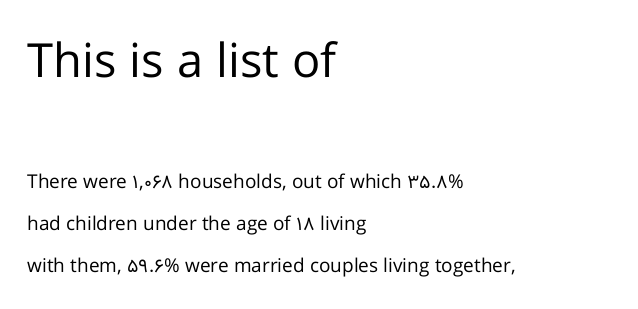
The image shows 47 px regular-weight sans-serif type, upright; set left-aligned, loose line spacing (2.2x), normal letter spacing, not underlined; the first (top) block is 2.47x larger; low stroke contrast and a medium x-height.
